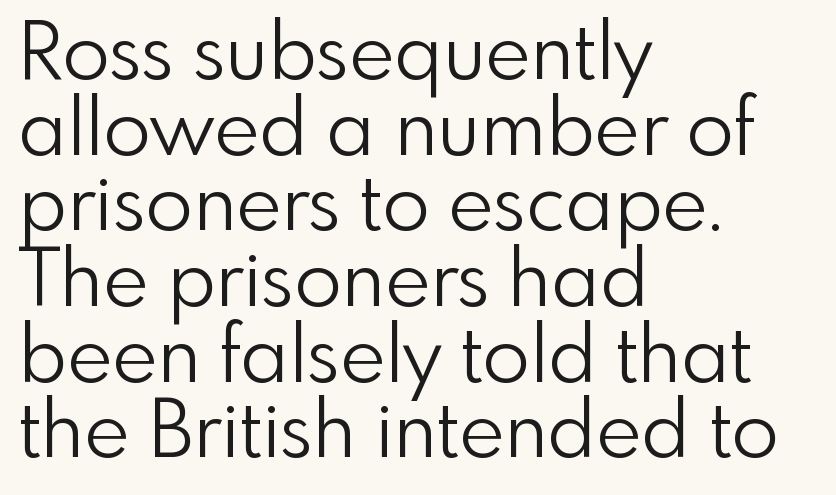
Honestly, the rows look squashed on top of each other. A typesetter would call this zero additional tracking. The designer went with a sans here, leaving each stem footless. A typesetter would call this proportional, since set widths differ per character. The ragged edge is on the right, which tells us the setting is flush left.
